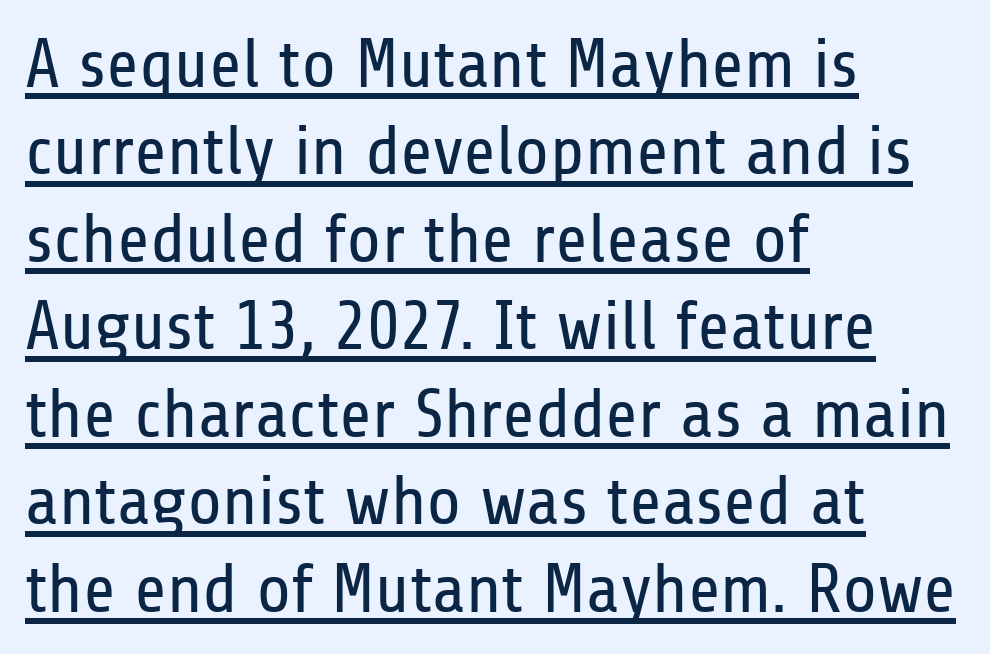
{"serif": "no", "italic": "no", "bold": "no", "weight": "regular", "width": "condensed", "stroke_contrast": "low", "x_height": "medium", "monospaced": "no", "underline": "yes", "align": "left", "line_spacing": "normal", "line_spacing_ratio": 1.25, "letter_spacing": "normal", "letter_spacing_em": 0.0, "glyph_px": 70}
